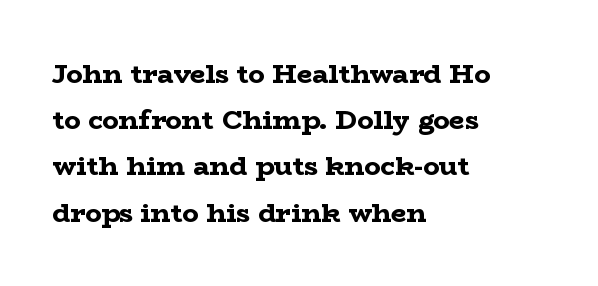
The image shows 27 px bold type, upright; set left-aligned, line spacing 1.71x, normal letter spacing, not underlined.
